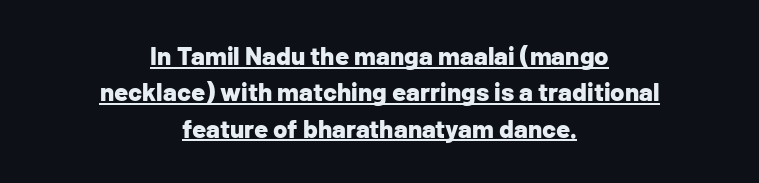
Q: Is the text bold? A: Yes.
Q: Is the text italic (slanted)? A: No, it is upright.
Q: Is the text underlined? A: Yes.
Q: How is the paragraph aligned? A: Centered.
Q: Is the spacing between letters normal or unusually wide? A: Normal.
Q: Is the spacing between lines tight, normal or loose? A: Normal.
